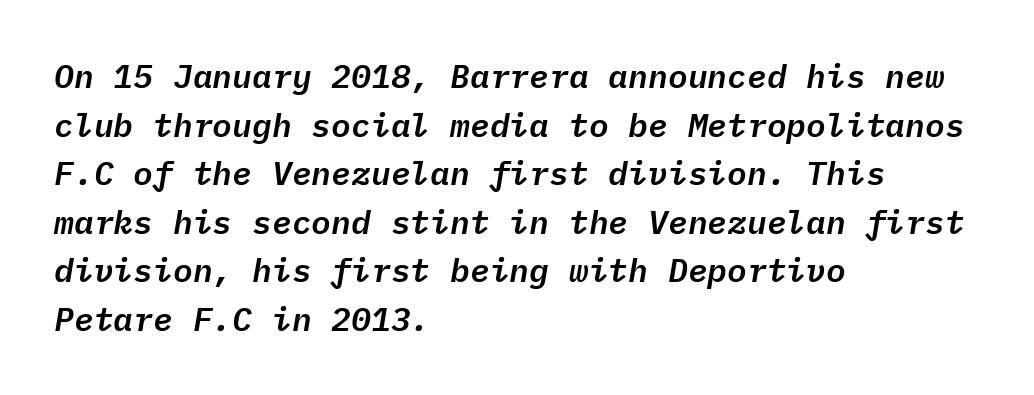
This rendering leaves character spacing at its baseline value. The rendering uses a moderate line-height, typical for paragraphs. Spacing verdict: monospaced, one width for all characters. You can tell it's italic because the verticals aren't actually vertical. Beneath every word, the page is bare.
